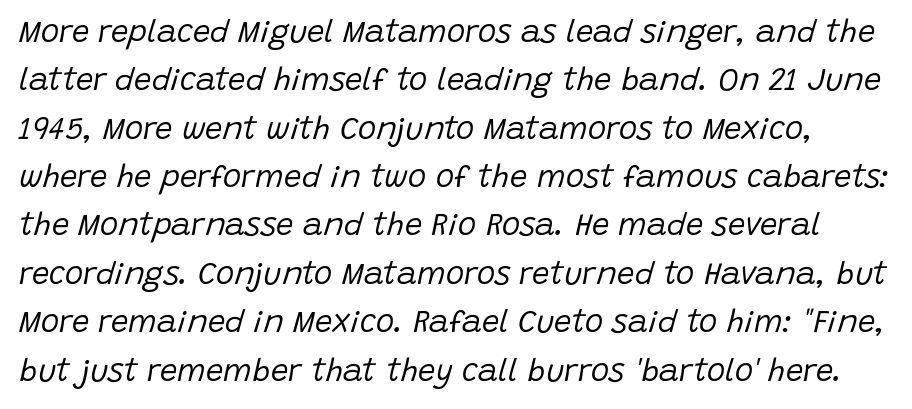
Q: Is the text bold? A: No.
Q: Is the text italic (slanted)? A: Yes, it leans right by about 15 degrees.
Q: Is the text underlined? A: No.
Q: Is the spacing between letters normal or unusually wide? A: Normal.
Q: Is the spacing between lines tight, normal or loose? A: Normal.
Q: Width (condensed, normal, or wide)? A: Normal.
Q: Stroke contrast? A: Low.
Q: x-height? A: Large.
Q: Monospaced? A: No.
